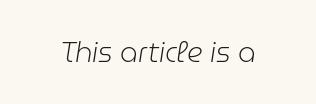
Posture: slanted. The passage shown is not underscored anywhere. Here the designer chose a conventional face with non-uniform glyph widths. On a weight scale, this lands at 450 or below. Between one letter and the next there's only the usual sliver of space.
